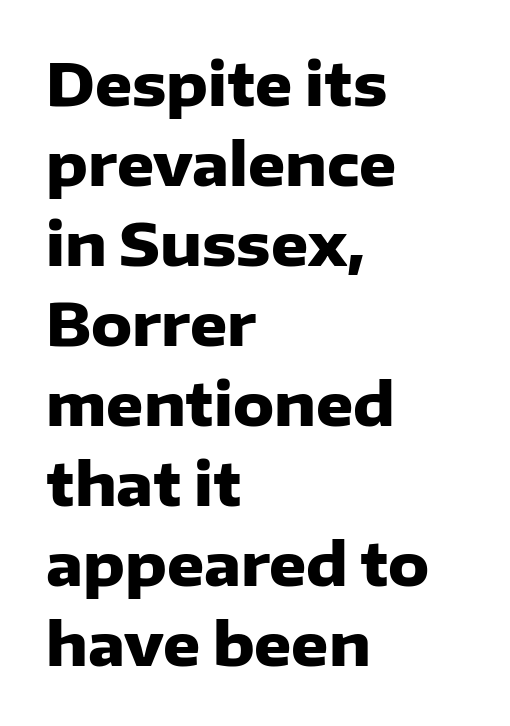
Q: Is the text bold? A: Yes.
Q: Is the text italic (slanted)? A: No, it is upright.
Q: Is the typeface a serif or a sans-serif typeface? A: Sans-serif.
Q: Is the text underlined? A: No.
Q: How is the paragraph aligned? A: Left-aligned.
Q: Is the spacing between letters normal or unusually wide? A: Normal.
Q: Is the spacing between lines tight, normal or loose? A: Normal.
Q: Width (condensed, normal, or wide)? A: Normal.
Q: Stroke contrast? A: Low.
Q: x-height? A: Medium.
Q: Monospaced? A: No.
